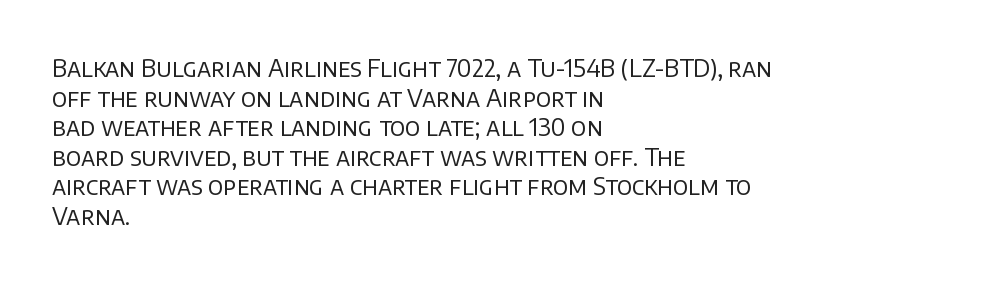
Words appear dense and cohesive because spacing is normal. Stem width sits at or under what a default text font uses. Honestly, there is no underline to notice here at all. The lettering stays uniformly vertical, giving the passage a roman look.
